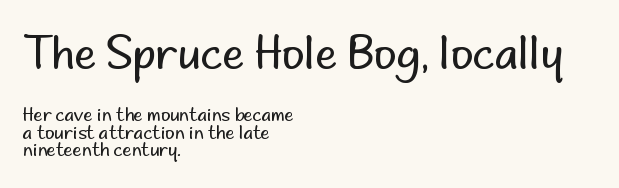
Summary of vertical rhythm: compact, with narrow interline spacing. The letters advance in unequal steps, a hallmark of proportional type. Bigger letters appear in the top chunk; the bottom chunk is reduced. The cut favours lightness, reaching ordinary text weight at its darkest.
